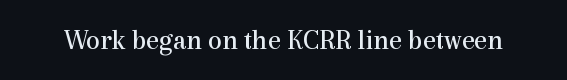
{"serif": "yes", "italic": "no", "bold": "no", "weight": "regular", "width": "normal", "x_height": "medium", "monospaced": "no", "underline": "no", "letter_spacing": "normal", "letter_spacing_em": 0.0, "glyph_px": 28}
